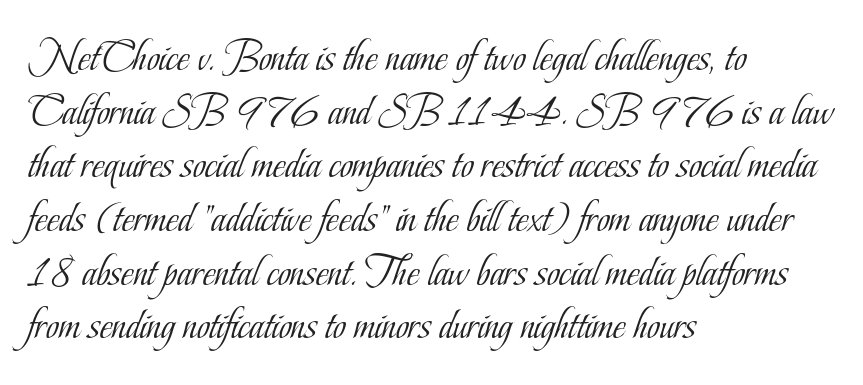
Q: Is the text bold? A: No.
Q: Is the text italic (slanted)? A: Yes.
Q: Is the typeface a serif or a sans-serif typeface? A: Serif.
Q: Is the text underlined? A: No.
Q: How is the paragraph aligned? A: Left-aligned.
Q: Is the spacing between letters normal or unusually wide? A: Normal.
Q: Width (condensed, normal, or wide)? A: Condensed.
Q: Stroke contrast? A: Low.
Q: x-height? A: Small.
Q: Monospaced? A: No.
